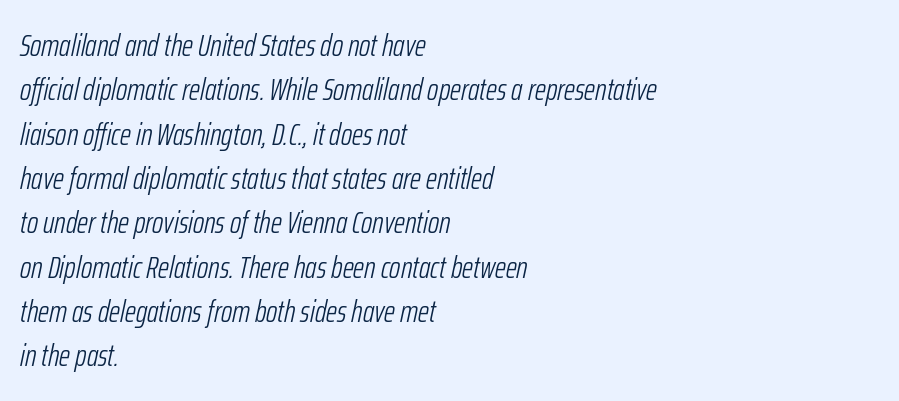
Short note: letters normally spaced. Underline: absent. In terms of leading, this rendering sits right in the middle. Would a proofreader flag this as italicized? Yes. The weight tops out at a normal text grade.
